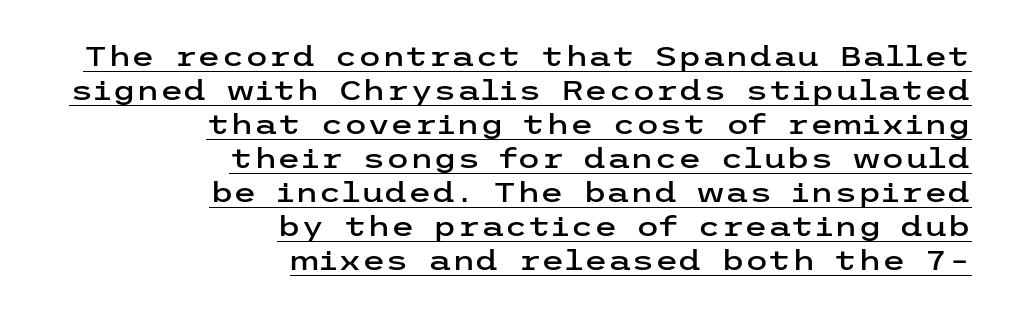
Do the letters lean? They stand straight. Which margin do the lines hug? The right one — the left edge is uneven. Reading down the column, the eye jumps a familiar distance to each next line. The lettering is marked with a stroke running underneath it.
